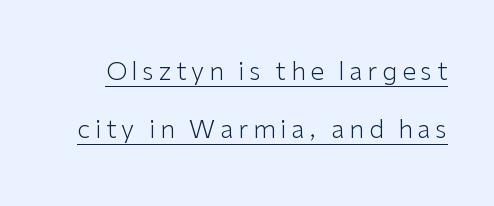
Q: Is the text bold? A: No.
Q: Is the text italic (slanted)? A: No, it is upright.
Q: Is the text underlined? A: Yes.
Q: Is the spacing between lines tight, normal or loose? A: Loose.
